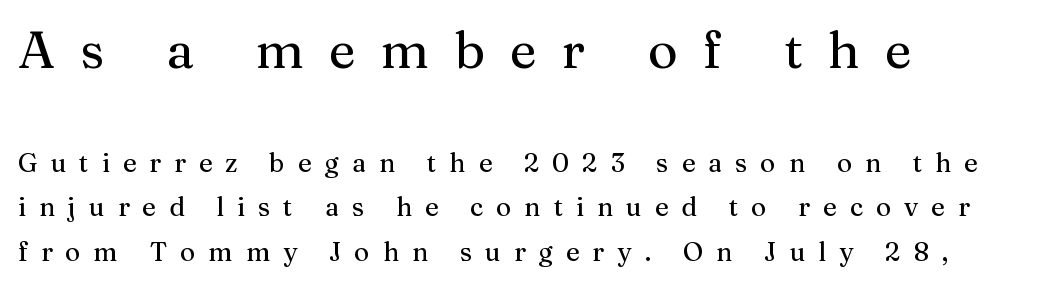
Q: Is the text italic (slanted)? A: No, it is upright.
Q: Is the typeface a serif or a sans-serif typeface? A: Serif.
Q: Is the text underlined? A: No.
Q: How is the paragraph aligned? A: Left-aligned.
Q: Is the spacing between letters normal or unusually wide? A: Unusually wide.
Q: Which block of text is set in a larger size, the first (top) or the second (bottom)? A: The first (top) one.
Q: Width (condensed, normal, or wide)? A: Normal.
Q: Stroke contrast? A: Medium.
Q: x-height? A: Medium.
Q: Monospaced? A: No.
